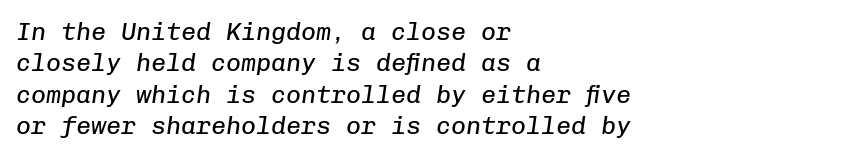
Emphasis-style slanted type is in use. Beneath every word, the page is bare. This is not heavy type; no bold has been used. Characters follow at the spacing the type designer built in. Compared with typical paragraphs, the rows here are spaced about the same.
